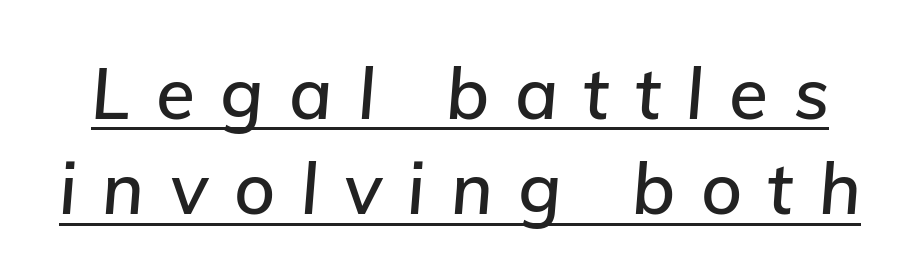
Each line of the rendering has a horizontal stroke beneath the glyphs. The letters are spread apart with noticeably loose tracking. Every character sits at an angle, as italics do. Character widths vary here, with narrow letters taking less room than wide ones. The lines sit at an ordinary, default distance from one another.
